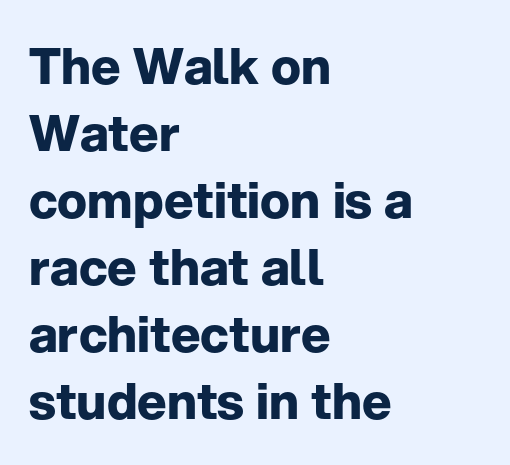
The image shows 50 px bold sans-serif type, upright; set left-aligned, normal line spacing (1.34x), normal letter spacing, not underlined; low stroke contrast and a medium x-height.
